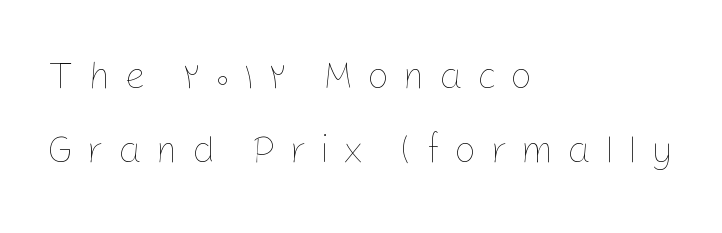
The image shows 38 px thin type, upright; set left-aligned, loose line spacing (1.96x), unusually wide letter spacing (+0.36 em), not underlined; low stroke contrast and a medium x-height.
